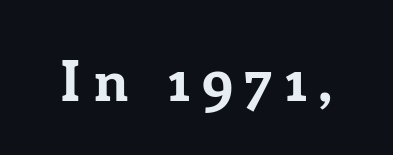
The image shows 57 px bold serif type, upright; set unusually wide letter spacing (+0.23 em), not underlined; low stroke contrast and a medium x-height.
